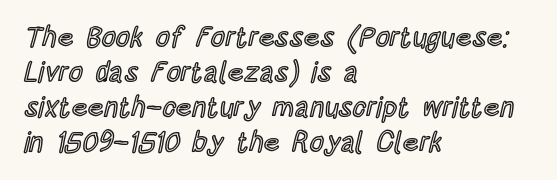
Any mark beneath the type? The region is blank. You could call the tracking neutral — neither tight nor loose. Where is the straight margin? On the left. Here the designer chose a conventional face with non-uniform glyph widths.
